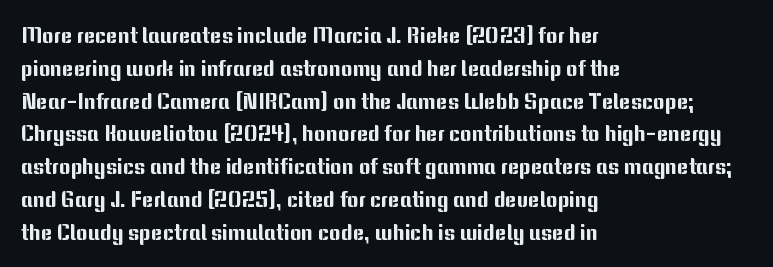
Q: Is the text italic (slanted)? A: No, it is upright.
Q: Is the text underlined? A: No.
Q: How is the paragraph aligned? A: Left-aligned.
Q: Is the spacing between letters normal or unusually wide? A: Normal.
Q: Is the spacing between lines tight, normal or loose? A: Normal.
